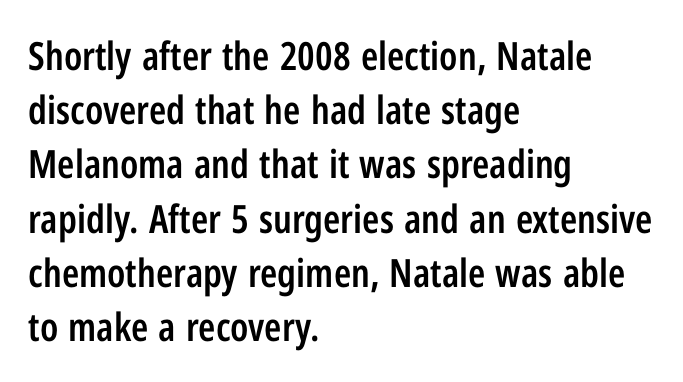
Set as a demibold, roughly 600 on the weight scale. Rows of type keep a routine distance in the vertical direction. The rendering keeps characters at their native spacing. The paragraph has a hard left edge and a soft right edge. Italic: no, the glyphs are upright roman. Just letters on the line, the space beneath them empty.
